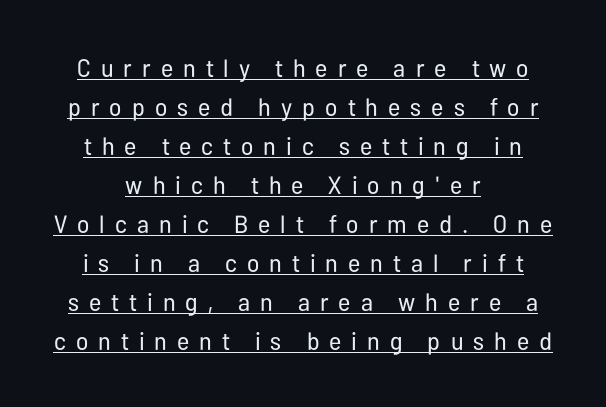
The image shows 25 px text type, upright; set centered, normal line spacing (1.56x), unusually wide letter spacing (+0.4 em), underlined.
